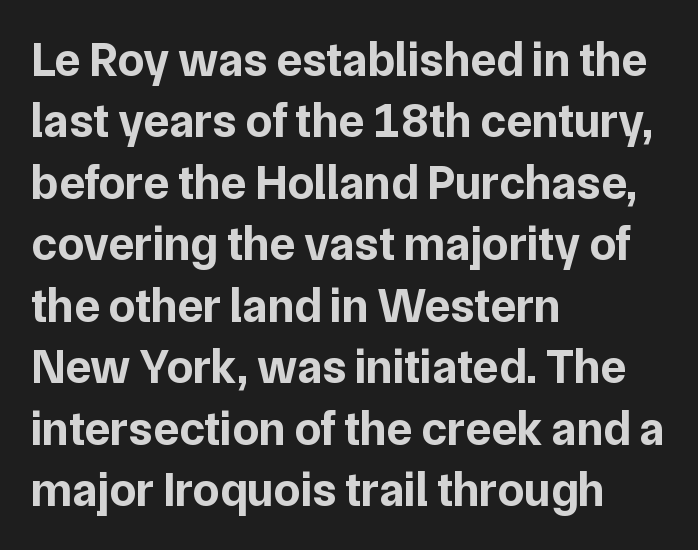
Q: Is the text bold? A: Yes.
Q: Is the text italic (slanted)? A: No, it is upright.
Q: Is the typeface a serif or a sans-serif typeface? A: Sans-serif.
Q: Is the text underlined? A: No.
Q: How is the paragraph aligned? A: Left-aligned.
Q: Is the spacing between letters normal or unusually wide? A: Normal.
Q: Is the spacing between lines tight, normal or loose? A: Normal.
Q: Width (condensed, normal, or wide)? A: Normal.
Q: Stroke contrast? A: Low.
Q: x-height? A: Medium.
Q: Monospaced? A: No.
